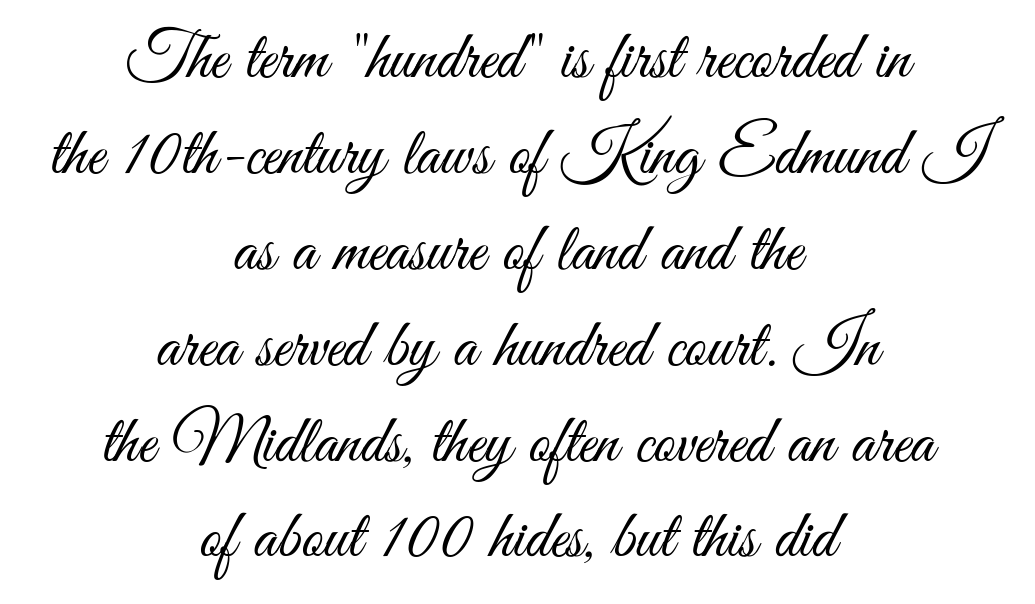
The image shows 68 px light, condensed sans-serif type; set centered, normal line spacing (1.41x), normal letter spacing, not underlined; medium stroke contrast and a small x-height.
